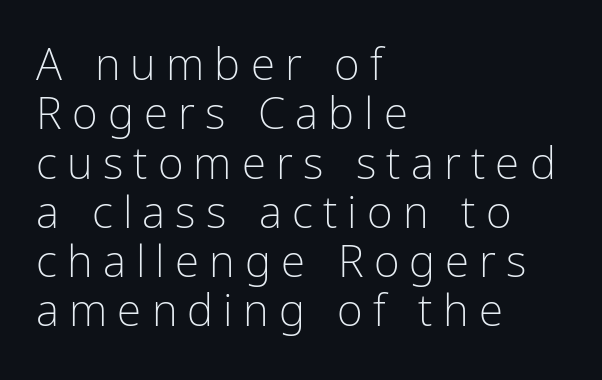
Heft: none added — not bold. The rendering anchors every line to the left-hand side. Do the characters align in a grid? No, the font is proportional. Characters remain perfectly vertical along every line. Beneath every word, the page is bare. A typesetter would call this heavily tracked-out type.
